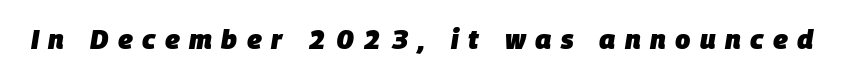
The image shows 27 px bold type, italic (leaning right); set unusually wide letter spacing (+0.35 em), not underlined.
